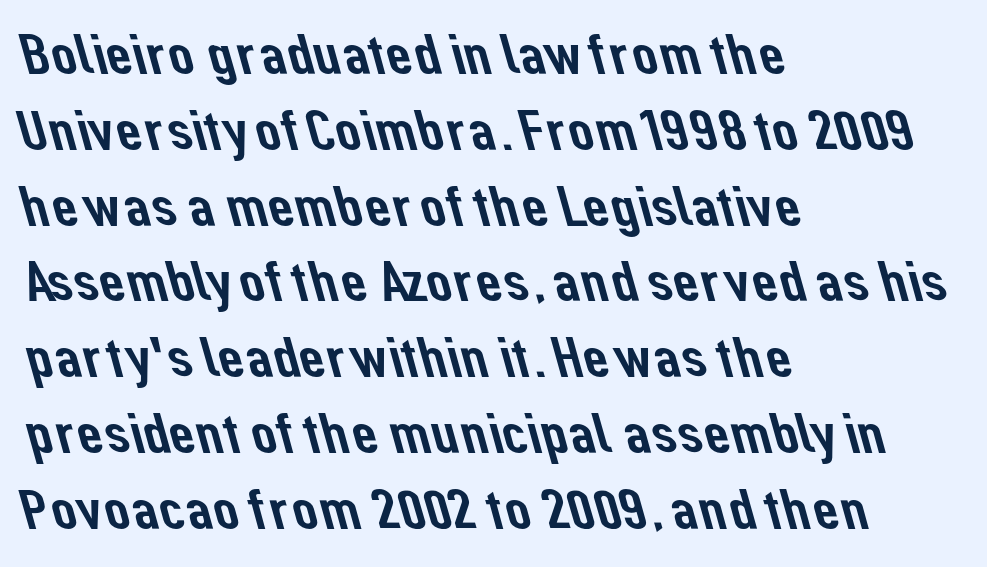
Q: Is the typeface a serif or a sans-serif typeface? A: Sans-serif.
Q: Is the text underlined? A: No.
Q: How is the paragraph aligned? A: Left-aligned.
Q: Is the spacing between letters normal or unusually wide? A: Normal.
Q: Is the spacing between lines tight, normal or loose? A: Normal.
Q: Width (condensed, normal, or wide)? A: Normal.
Q: Stroke contrast? A: Low.
Q: x-height? A: Medium.
Q: Monospaced? A: No.
